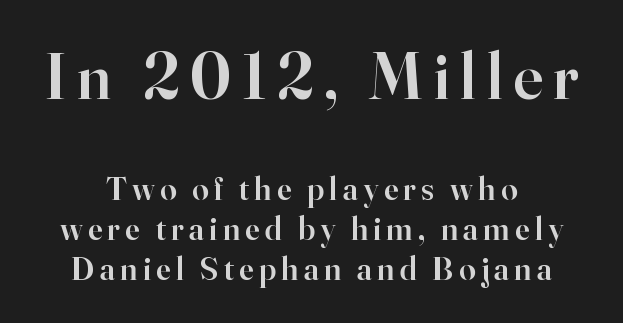
Looks like regular typesetting: each glyph gets only the width it needs. Anything drawn beneath the words? Only blank space. Look at the stroke-to-counter ratio: somewhat heavy, a semibold. The rag falls on both sides of this text block equally. Are there feet on the stems? There are — it's a serif.
